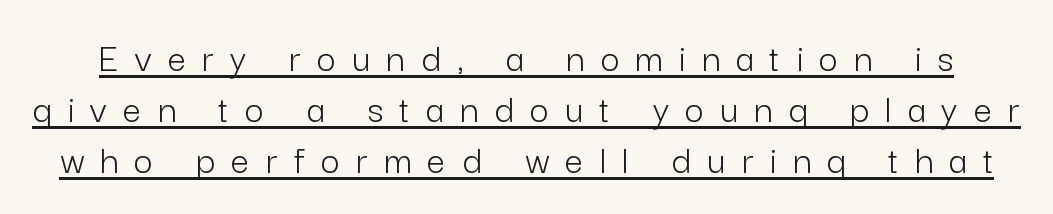
What stands out about the letter spacing? Its width — letters are far apart. Weight: in the light-to-regular range. Students, observe the line beneath the letters — that is underlining. How would I describe the line gaps? Plain and ordinary. This rendering employs a face without finishing strokes, i.e., a sans-serif.
